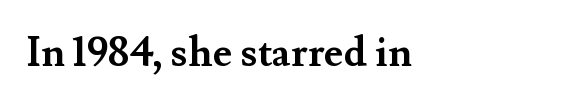
{"serif": "yes", "italic": "no", "bold": "yes", "weight": "semibold", "width": "normal", "stroke_contrast": "medium", "x_height": "small", "monospaced": "no", "underline": "no", "align": "left", "letter_spacing": "normal", "letter_spacing_em": 0.0, "glyph_px": 41}
